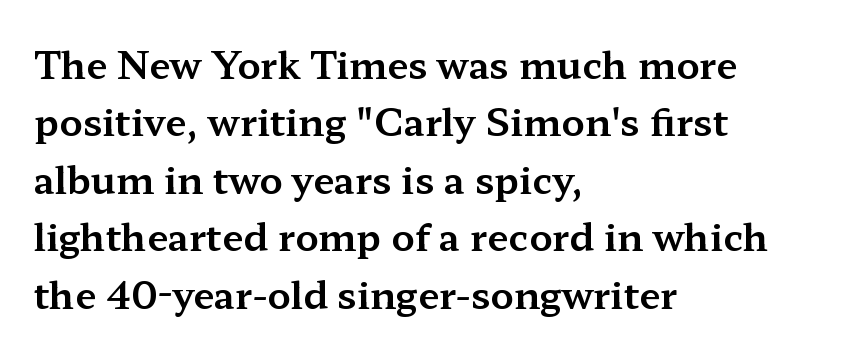
Q: Is the text italic (slanted)? A: No, it is upright.
Q: Is the typeface a serif or a sans-serif typeface? A: Serif.
Q: Is the text underlined? A: No.
Q: How is the paragraph aligned? A: Left-aligned.
Q: Is the spacing between letters normal or unusually wide? A: Normal.
Q: Is the spacing between lines tight, normal or loose? A: Normal.
Q: Width (condensed, normal, or wide)? A: Wide.
Q: Stroke contrast? A: Medium.
Q: x-height? A: Medium.
Q: Monospaced? A: No.
